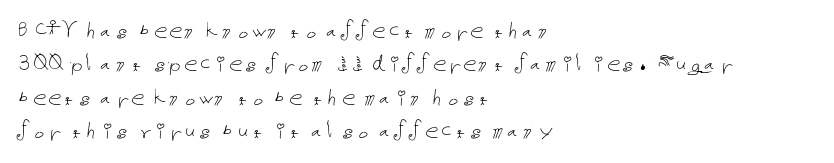
The image shows 27 px text type, upright; set left-aligned, line spacing 1.24x, normal letter spacing, not underlined.
